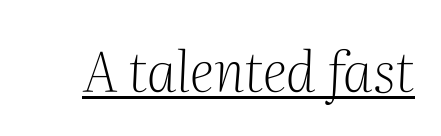
Q: Is the text bold? A: No.
Q: Is the text italic (slanted)? A: Yes, it leans right by about 2 degrees.
Q: Is the typeface a serif or a sans-serif typeface? A: Serif.
Q: Is the text underlined? A: Yes.
Q: Is the spacing between letters normal or unusually wide? A: Normal.
Q: Width (condensed, normal, or wide)? A: Normal.
Q: Stroke contrast? A: Medium.
Q: x-height? A: Medium.
Q: Monospaced? A: No.
